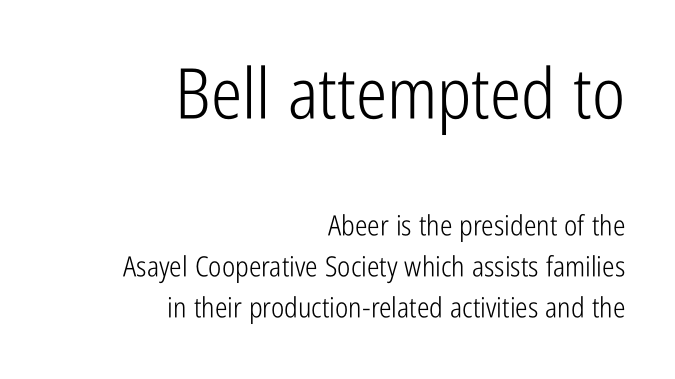
{"serif": "no", "italic": "no", "bold": "no", "weight": "light", "width": "condensed", "stroke_contrast": "low", "x_height": "medium", "monospaced": "no", "underline": "no", "align": "right", "line_spacing": "normal", "line_spacing_ratio": 1.46, "letter_spacing": "normal", "letter_spacing_em": 0.0, "larger_block": "first", "size_ratio": 2.5, "glyph_px": 70}
